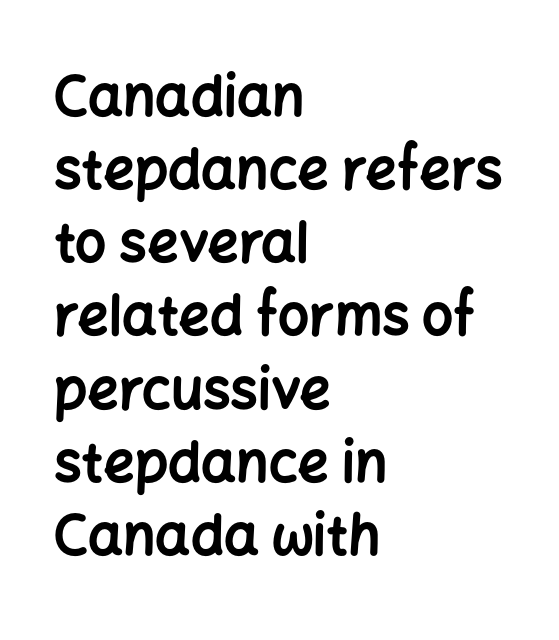
{"serif": "no", "italic": "no", "bold": "yes", "weight": "bold", "width": "normal", "stroke_contrast": "low", "x_height": "medium", "monospaced": "no", "underline": "no", "align": "left", "line_spacing": "normal", "line_spacing_ratio": 1.33, "letter_spacing": "normal", "letter_spacing_em": 0.0, "glyph_px": 55}
